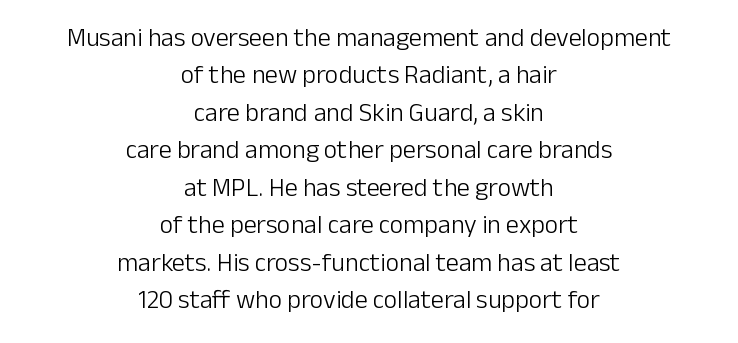
Q: Is the text bold? A: No.
Q: Is the text italic (slanted)? A: No, it is upright.
Q: Is the text underlined? A: No.
Q: How is the paragraph aligned? A: Centered.
Q: Is the spacing between letters normal or unusually wide? A: Normal.
Q: Is the spacing between lines tight, normal or loose? A: Normal.
